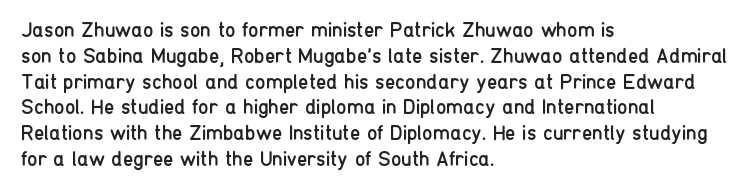
The image shows 21 px text type, upright; set left-aligned, line spacing 1.23x, normal letter spacing, not underlined.
